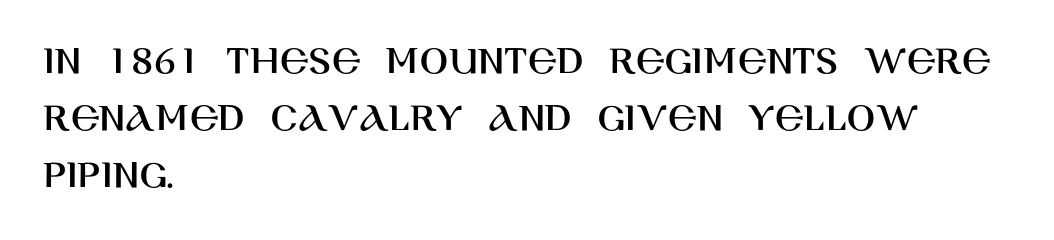
The image shows 42 px sans-serif type, upright; set left-aligned, normal line spacing (1.36x), normal letter spacing, not underlined; high stroke contrast and a large x-height.
